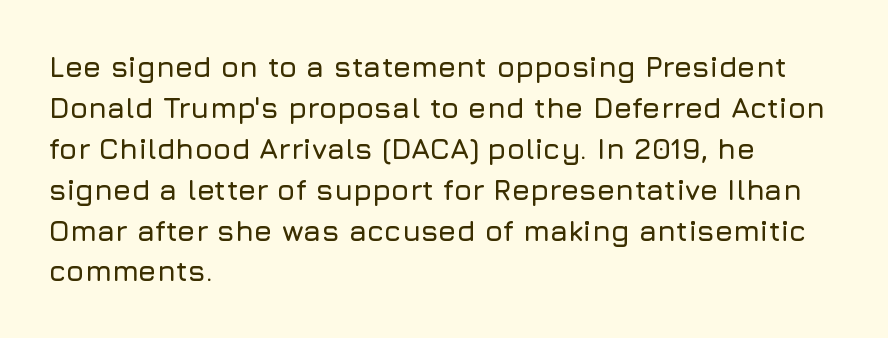
Q: Is the text italic (slanted)? A: No, it is upright.
Q: Is the typeface a serif or a sans-serif typeface? A: Sans-serif.
Q: Is the text underlined? A: No.
Q: How is the paragraph aligned? A: Left-aligned.
Q: Is the spacing between letters normal or unusually wide? A: Normal.
Q: Is the spacing between lines tight, normal or loose? A: Normal.
Q: Width (condensed, normal, or wide)? A: Normal.
Q: Stroke contrast? A: Low.
Q: x-height? A: Medium.
Q: Monospaced? A: No.
